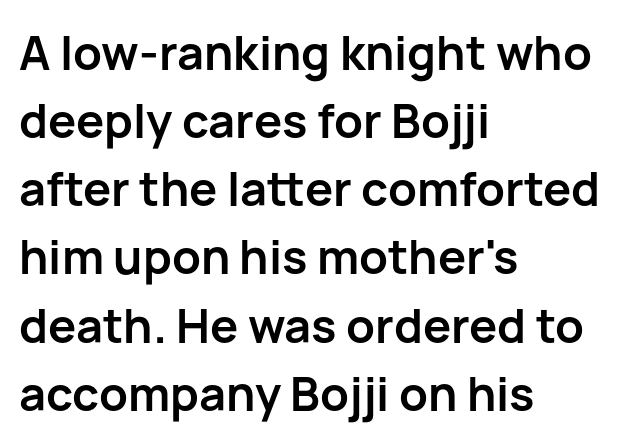
A bare baseline throughout the passage. These lines were composed using upright roman letters. The characters display no serif detailing; their extremities are plain. These lines are rendered in a variable-pitch font.
